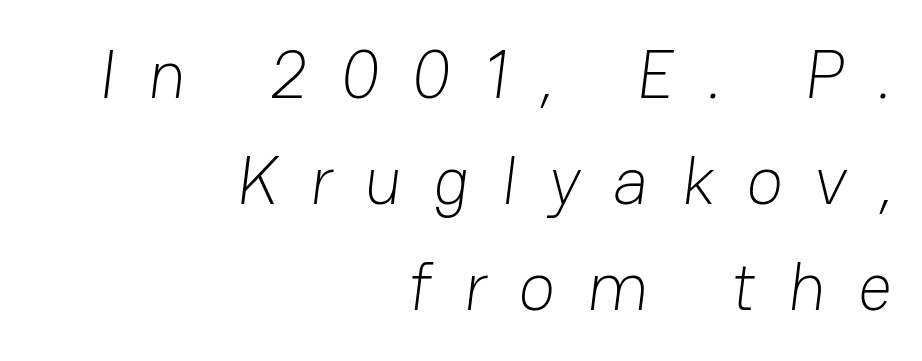
{"serif": "no", "bold": "no", "weight": "light", "width": "normal", "stroke_contrast": "low", "x_height": "medium", "monospaced": "no", "underline": "no", "align": "right", "line_spacing": "normal", "line_spacing_ratio": 1.56, "letter_spacing": "wide", "letter_spacing_em": 0.47, "glyph_px": 68}
